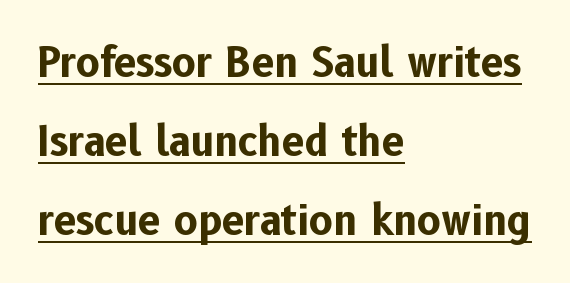
Q: Is the text bold? A: Yes.
Q: Is the text italic (slanted)? A: No, it is upright.
Q: Is the typeface a serif or a sans-serif typeface? A: Sans-serif.
Q: Is the text underlined? A: Yes.
Q: How is the paragraph aligned? A: Left-aligned.
Q: Is the spacing between letters normal or unusually wide? A: Normal.
Q: Is the spacing between lines tight, normal or loose? A: Loose.
Q: Width (condensed, normal, or wide)? A: Normal.
Q: Stroke contrast? A: Low.
Q: x-height? A: Medium.
Q: Monospaced? A: No.
